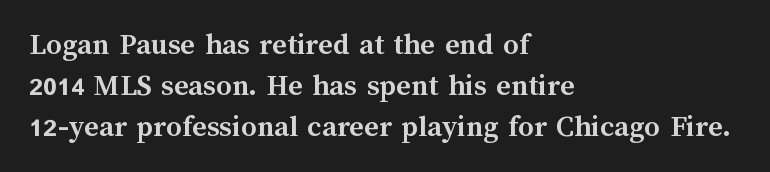
Q: Is the text bold? A: Yes.
Q: Is the text italic (slanted)? A: No, it is upright.
Q: Is the text underlined? A: No.
Q: How is the paragraph aligned? A: Left-aligned.
Q: Is the spacing between letters normal or unusually wide? A: Normal.
Q: Is the spacing between lines tight, normal or loose? A: Normal.
Q: Width (condensed, normal, or wide)? A: Normal.
Q: Stroke contrast? A: Medium.
Q: x-height? A: Medium.
Q: Monospaced? A: No.
